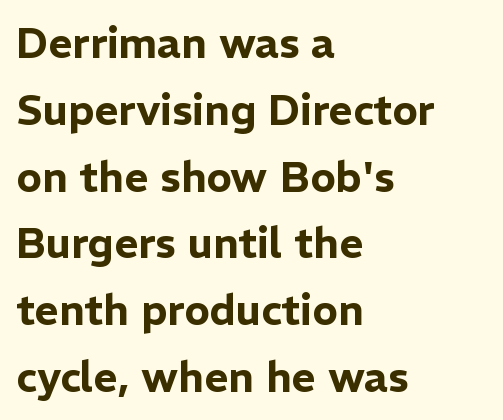
Q: Is the text italic (slanted)? A: No, it is upright.
Q: Is the typeface a serif or a sans-serif typeface? A: Sans-serif.
Q: Is the text underlined? A: No.
Q: How is the paragraph aligned? A: Left-aligned.
Q: Is the spacing between letters normal or unusually wide? A: Normal.
Q: Is the spacing between lines tight, normal or loose? A: Normal.
Q: Width (condensed, normal, or wide)? A: Normal.
Q: Stroke contrast? A: Low.
Q: x-height? A: Medium.
Q: Monospaced? A: No.
